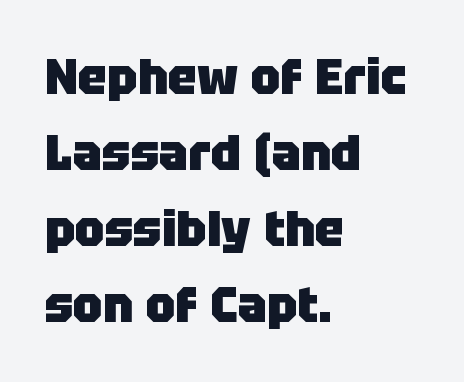
Q: Is the text bold? A: Yes.
Q: Is the text italic (slanted)? A: No, it is upright.
Q: Is the typeface a serif or a sans-serif typeface? A: Sans-serif.
Q: Is the text underlined? A: No.
Q: How is the paragraph aligned? A: Left-aligned.
Q: Is the spacing between letters normal or unusually wide? A: Normal.
Q: Is the spacing between lines tight, normal or loose? A: Normal.
Q: Width (condensed, normal, or wide)? A: Normal.
Q: Stroke contrast? A: Low.
Q: x-height? A: Large.
Q: Monospaced? A: No.
